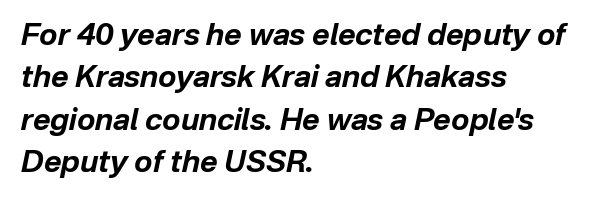
Q: Is the text bold? A: Yes.
Q: Is the text italic (slanted)? A: Yes, it leans right by about 12 degrees.
Q: Is the text underlined? A: No.
Q: How is the paragraph aligned? A: Left-aligned.
Q: Is the spacing between letters normal or unusually wide? A: Normal.
Q: Is the spacing between lines tight, normal or loose? A: Normal.
Q: Width (condensed, normal, or wide)? A: Normal.
Q: Stroke contrast? A: Low.
Q: x-height? A: Medium.
Q: Monospaced? A: No.
